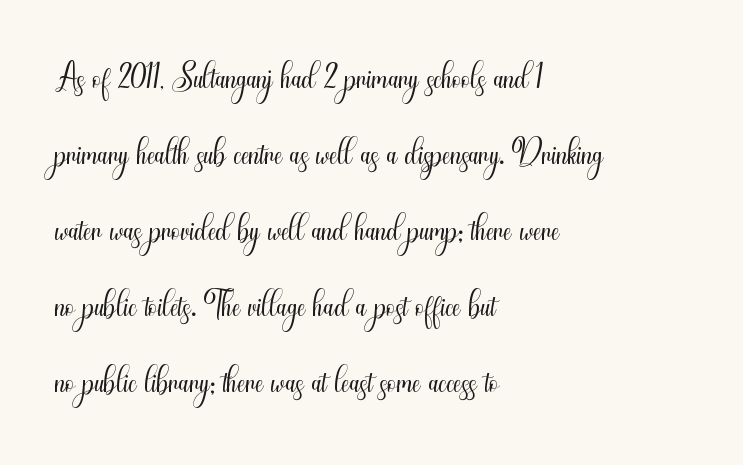
Q: Is the text bold? A: No.
Q: Is the text italic (slanted)? A: Yes.
Q: Is the typeface a serif or a sans-serif typeface? A: Sans-serif.
Q: Is the text underlined? A: No.
Q: How is the paragraph aligned? A: Left-aligned.
Q: Is the spacing between letters normal or unusually wide? A: Normal.
Q: Is the spacing between lines tight, normal or loose? A: Normal.
Q: Width (condensed, normal, or wide)? A: Condensed.
Q: Stroke contrast? A: Medium.
Q: x-height? A: Small.
Q: Monospaced? A: No.
